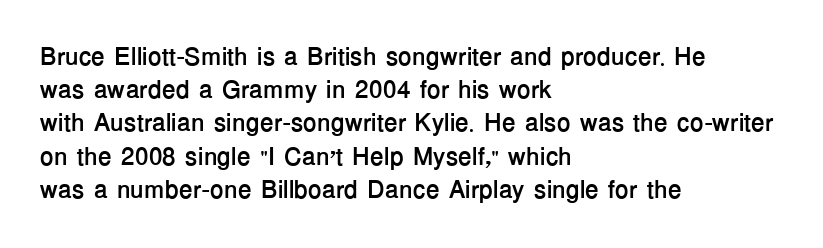
Q: Is the text bold? A: Yes.
Q: Is the text italic (slanted)? A: No, it is upright.
Q: Is the text underlined? A: No.
Q: How is the paragraph aligned? A: Left-aligned.
Q: Is the spacing between letters normal or unusually wide? A: Normal.
Q: Is the spacing between lines tight, normal or loose? A: Normal.
